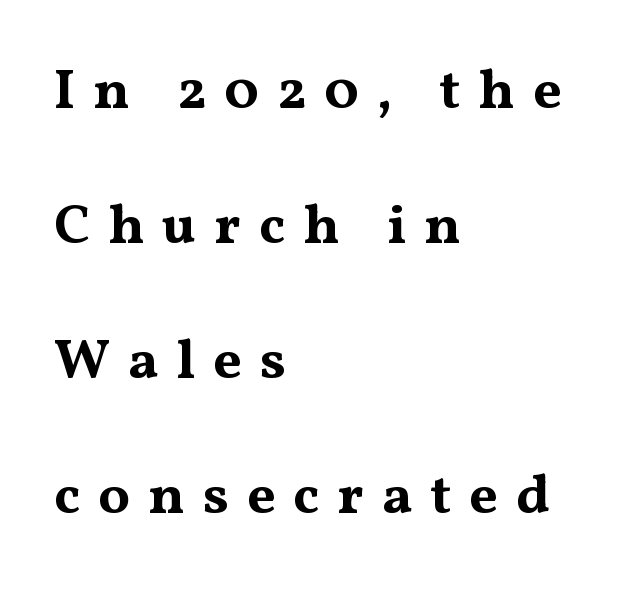
The image shows 56 px bold, wide serif type, upright; set left-aligned, loose line spacing (2.41x), unusually wide letter spacing (+0.32 em), not underlined; medium stroke contrast and a medium x-height.
